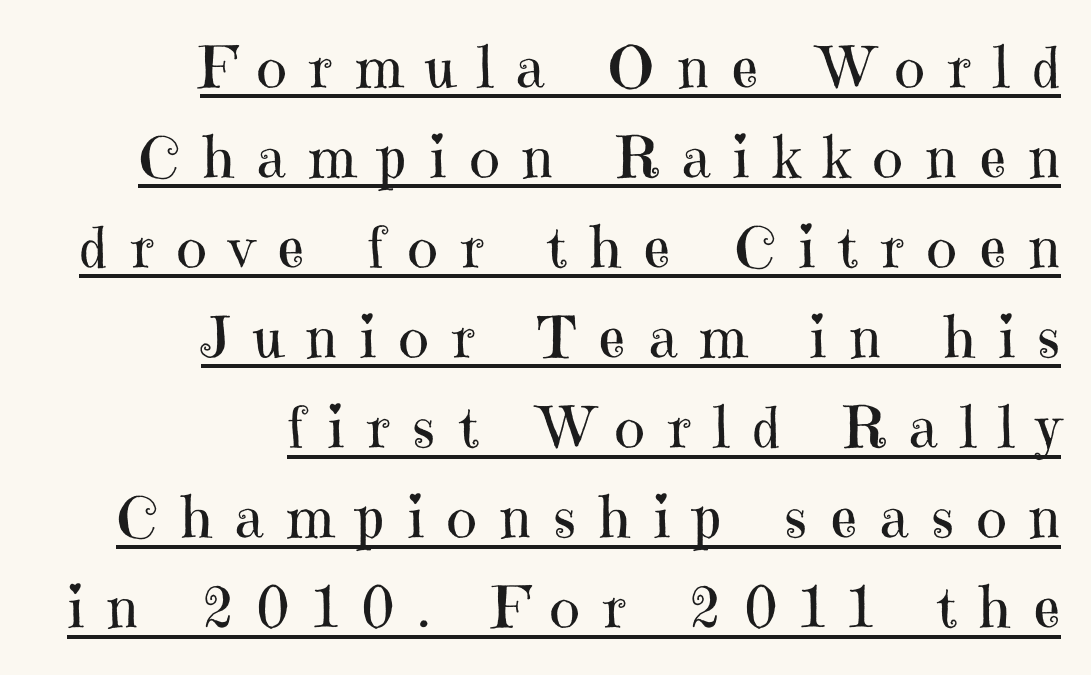
The image shows 57 px regular-weight serif type, upright; set right-aligned, normal line spacing (1.58x), unusually wide letter spacing (+0.41 em), underlined; high stroke contrast and a medium x-height.
